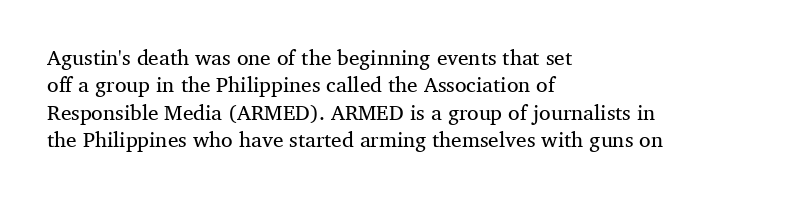
{"italic": "no", "bold": "no", "underline": "no", "align": "left", "line_spacing": "normal", "line_spacing_ratio": 1.3, "letter_spacing": "normal", "letter_spacing_em": 0.0, "glyph_px": 21}
